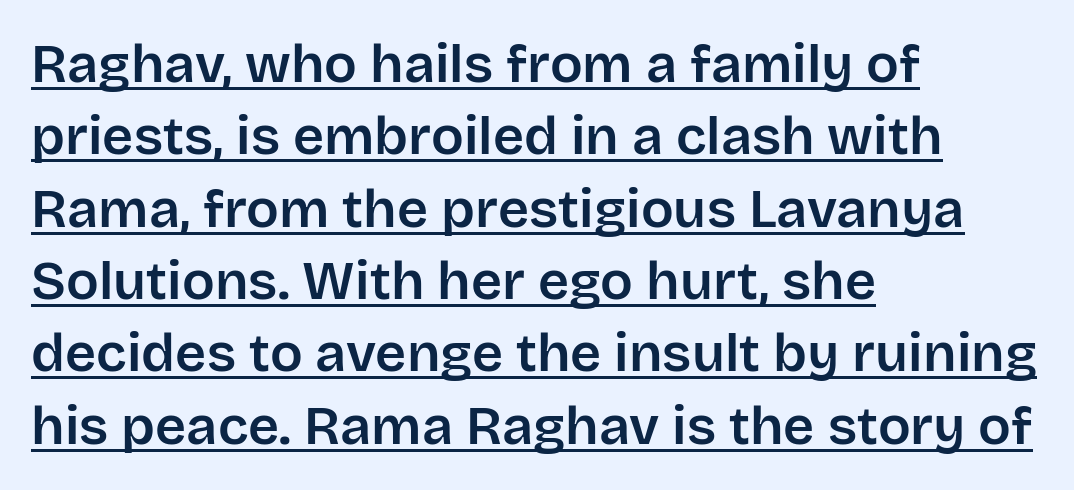
Q: Is the text italic (slanted)? A: No, it is upright.
Q: Is the typeface a serif or a sans-serif typeface? A: Sans-serif.
Q: Is the text underlined? A: Yes.
Q: How is the paragraph aligned? A: Left-aligned.
Q: Is the spacing between letters normal or unusually wide? A: Normal.
Q: Is the spacing between lines tight, normal or loose? A: Normal.
Q: Width (condensed, normal, or wide)? A: Normal.
Q: Stroke contrast? A: Low.
Q: x-height? A: Large.
Q: Monospaced? A: No.
